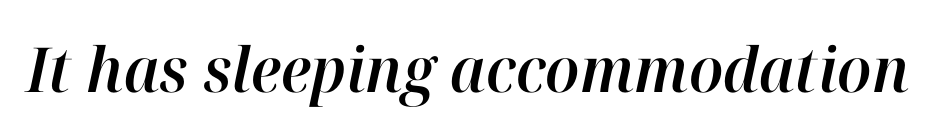
The image shows 62 px text type, italic (leaning right); set normal letter spacing, not underlined; high stroke contrast and a medium x-height.
